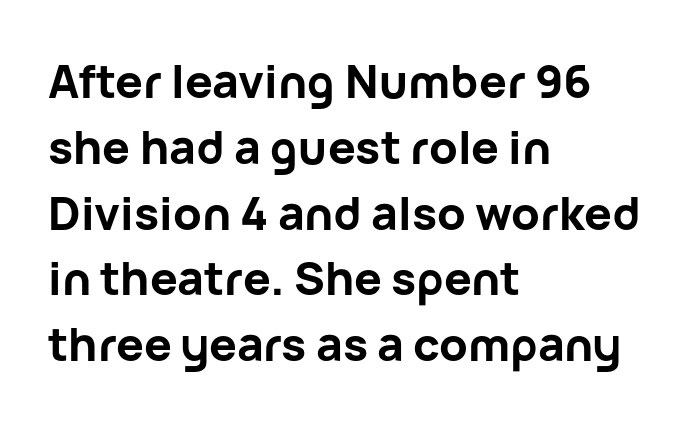
Interline gaps are of average width in this sample. How are the letters spaced? Ordinarily, with no added tracking. The zone under the glyphs is completely vacant. Does the weight exceed regular? Yes, all the way to bold.
